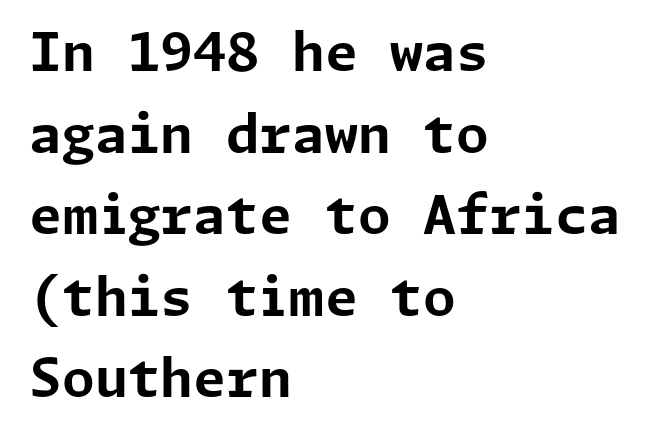
Every letter is thick-stroked: bold, no question. Every character sits straight up, as roman type does. The typesetter chose a ragged-right arrangement here. The letterforms sit shoulder to shoulder at normal distance.
